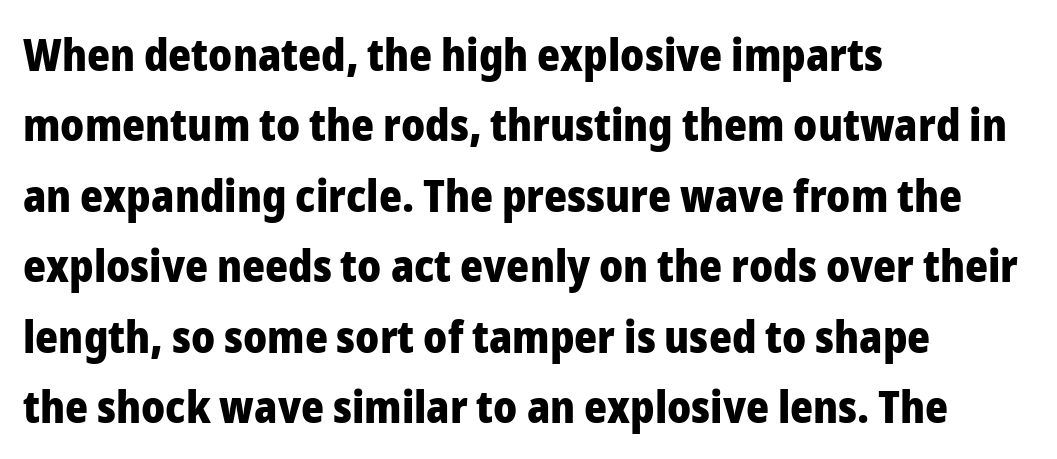
{"serif": "no", "italic": "no", "bold": "yes", "weight": "heavy", "width": "normal", "stroke_contrast": "low", "x_height": "medium", "monospaced": "no", "underline": "no", "align": "left", "line_spacing": "normal", "line_spacing_ratio": 1.6, "letter_spacing": "normal", "letter_spacing_em": 0.0, "glyph_px": 44}
